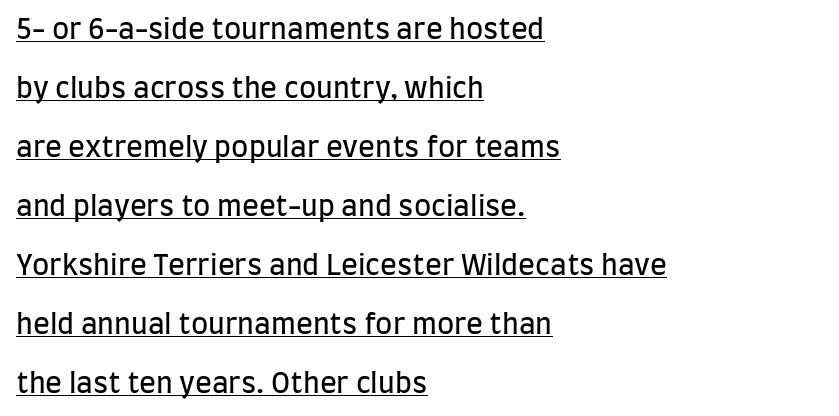
Looks like regular typesetting: each glyph gets only the width it needs. Horizontal alignment here is leftward, the default for most running prose. Beneath each row of characters lies a ruled line. Observe the absence of serifs on each vertical stroke in this sample.
